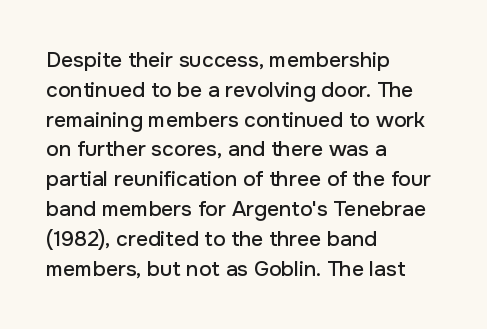
Q: Is the text italic (slanted)? A: No, it is upright.
Q: Is the text underlined? A: No.
Q: How is the paragraph aligned? A: Left-aligned.
Q: Is the spacing between letters normal or unusually wide? A: Normal.
Q: Is the spacing between lines tight, normal or loose? A: Normal.
